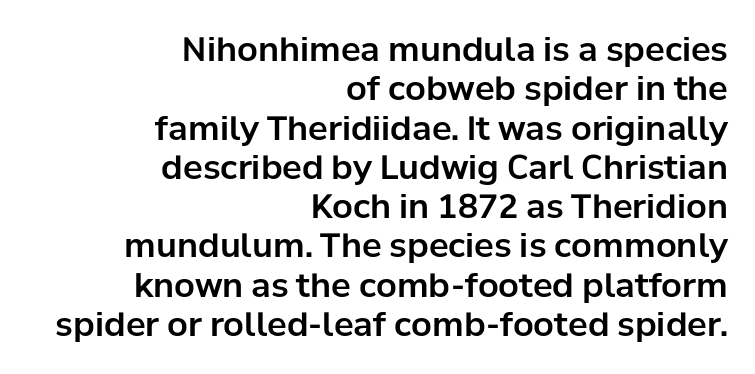
Alignment: flush right. Characters remain perfectly vertical along every line. A typesetter would call this zero additional tracking. The area under the type is left untouched.
